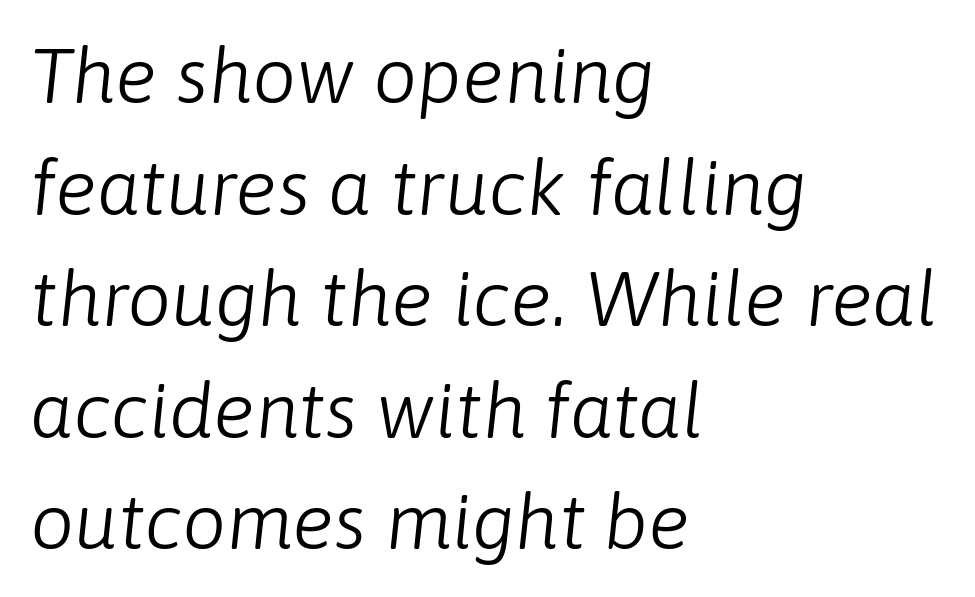
Emphasis-style slanted type is in use. One glance says typical: line gaps are just what's usual. Horizontal alignment here is leftward, the default for most running prose. The passage shown is typed in a proportional face where columns would drift. Heaviness? Minimal to ordinary, like unemphasized prose. Letter spacing: default.
